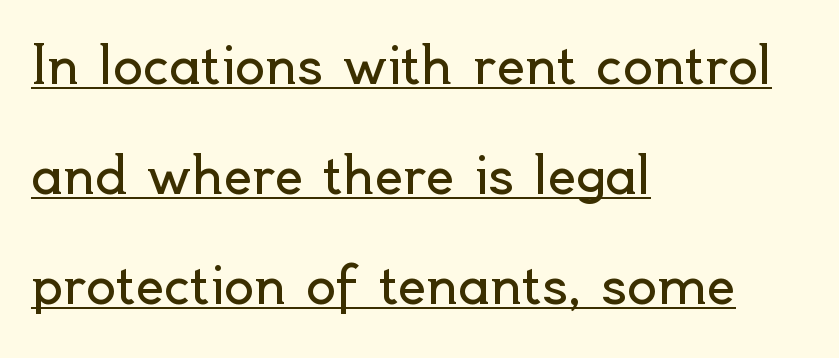
{"serif": "no", "italic": "no", "bold": "no", "weight": "regular", "width": "normal", "x_height": "small", "monospaced": "no", "underline": "yes", "align": "left", "line_spacing": "loose", "line_spacing_ratio": 2.2, "letter_spacing": "normal", "letter_spacing_em": 0.0, "glyph_px": 50}
